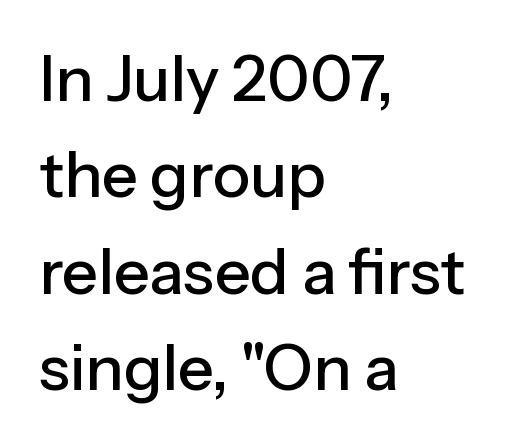
The image shows 63 px sans-serif type, upright; set left-aligned, normal line spacing (1.53x), normal letter spacing, not underlined; low stroke contrast and a medium x-height.
